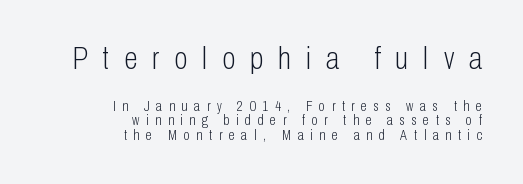
The image shows 31 px light, condensed sans-serif type, upright; set right-aligned, tight line spacing (1.03x), unusually wide letter spacing (+0.48 em), not underlined; the first (top) block is 2.21x larger; low stroke contrast and a medium x-height.
